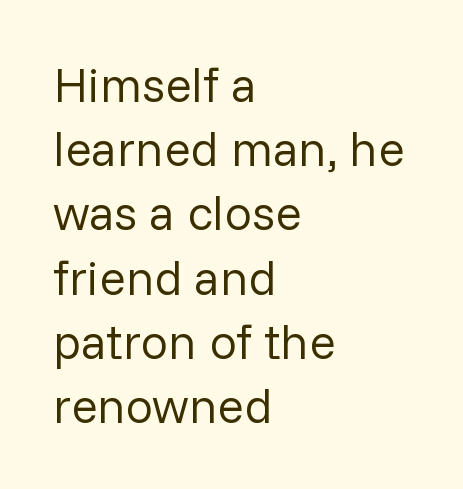
{"serif": "no", "italic": "no", "bold": "no", "weight": "regular", "width": "normal", "stroke_contrast": "low", "x_height": "medium", "monospaced": "no", "underline": "no", "align": "left", "line_spacing": "normal", "line_spacing_ratio": 1.31, "letter_spacing": "normal", "letter_spacing_em": 0.0, "glyph_px": 49}
